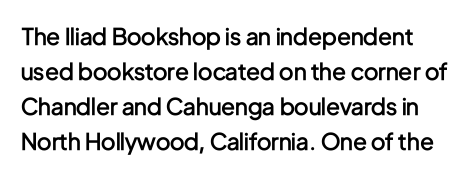
{"italic": "no", "bold": "semi", "underline": "no", "line_spacing": "normal", "line_spacing_ratio": 1.52, "letter_spacing": "normal", "letter_spacing_em": 0.0, "glyph_px": 23}
